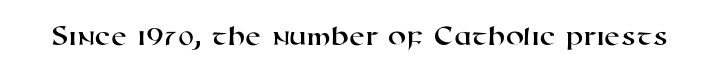
{"serif": "no", "width": "wide", "stroke_contrast": "high", "x_height": "medium", "monospaced": "no", "underline": "no", "letter_spacing": "normal", "letter_spacing_em": 0.0, "glyph_px": 29}
